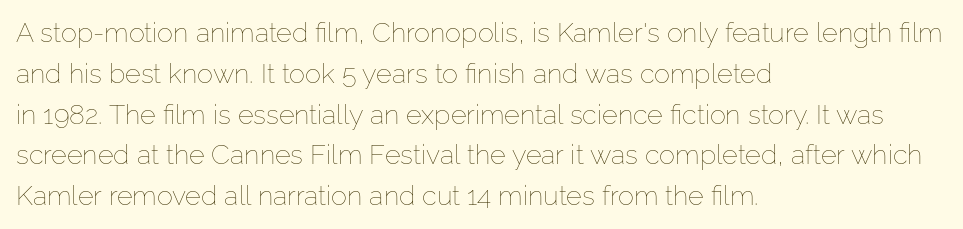
The image shows 27 px text type, upright; set left-aligned, normal line spacing (1.51x), normal letter spacing, not underlined.
